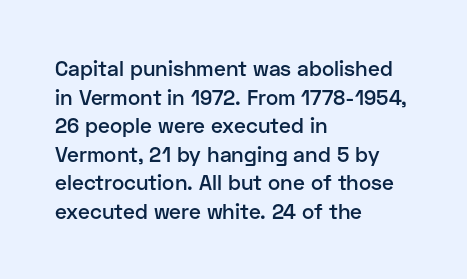
{"italic": "no", "bold": "semi", "underline": "no", "align": "left", "line_spacing": "normal", "line_spacing_ratio": 1.36, "letter_spacing": "normal", "letter_spacing_em": 0.0, "glyph_px": 21}
